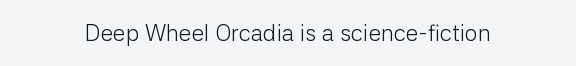
The type is set solid horizontally, with unmodified tracking. Words float on clear page, feet unadorned. A quiet, ordinary-to-light weight characterises the typeface. The type sits square on the baseline with zero lean.
